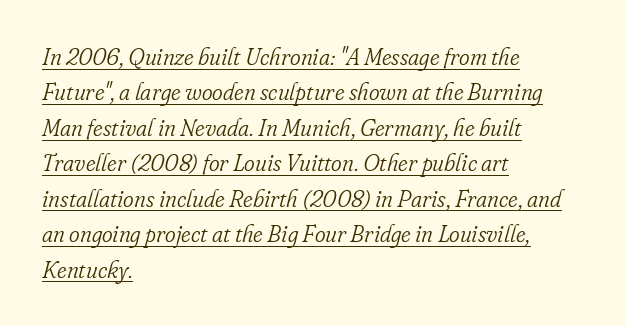
Ink coverage per letter is moderate at most. Honestly, the underline is the first thing you notice here. Regarding leading, the lines here are spaced in the standard way. Students, note that the glyphs here touch the page at normal intervals. Characters are canted at an angle relative to the baseline's perpendicular.
